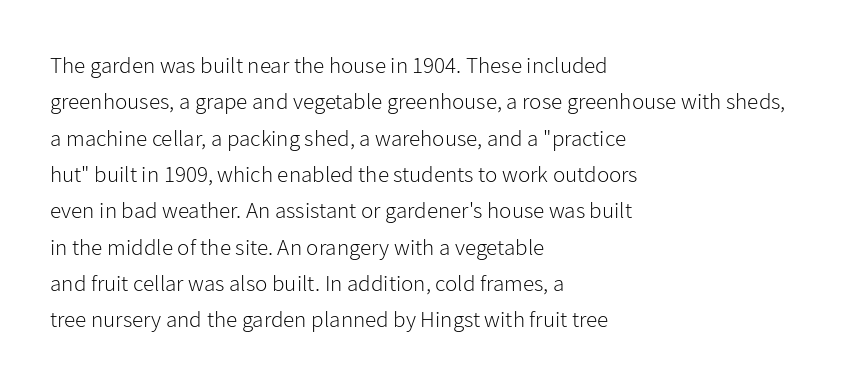
Compared with typical paragraphs, the rows here are spaced about the same. The letterforms sit at book weight or below. Ascenders rise straight up at ninety degrees. The lines are quadded left. Check the space under the baseline: it is left empty. Tracking value appears to be zero — textbook default spacing.
